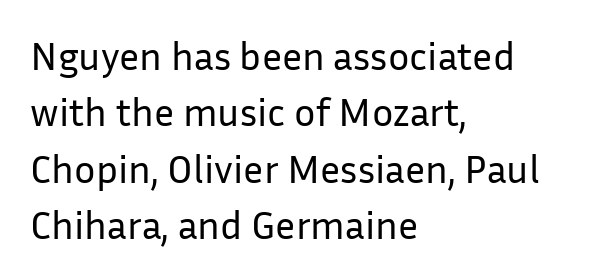
The typesetter chose a ragged-right arrangement here. Does the lettering tilt? It doesn't — this is upright. Glyph-to-glyph distance matches everyday printed text. No letter is thick-stroked: the sample isn't bold. The lines sit at an ordinary, default distance from one another.
